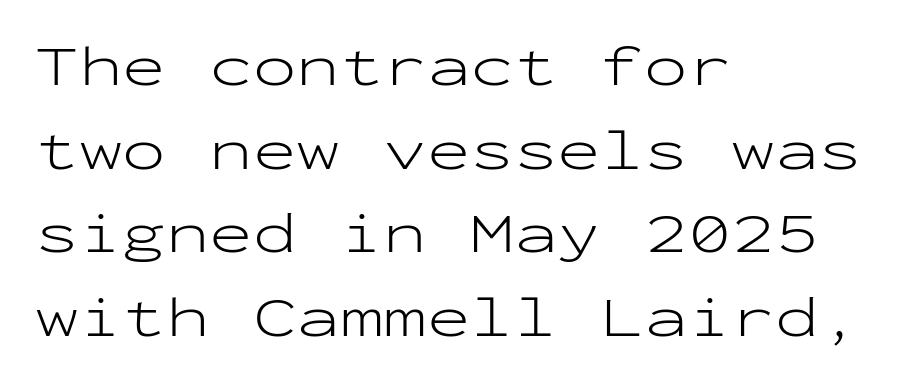
{"serif": "no", "italic": "no", "bold": "no", "weight": "light", "width": "wide", "stroke_contrast": "low", "x_height": "medium", "monospaced": "yes", "underline": "no", "align": "left", "line_spacing": "normal", "line_spacing_ratio": 1.44, "letter_spacing": "normal", "letter_spacing_em": 0.0, "glyph_px": 58}
